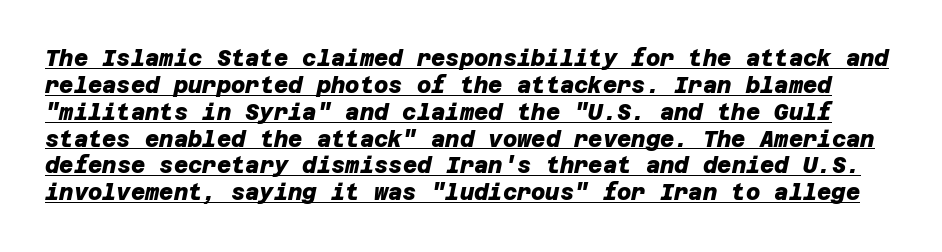
The image shows 22 px bold type; set line spacing 1.22x, normal letter spacing, underlined.
